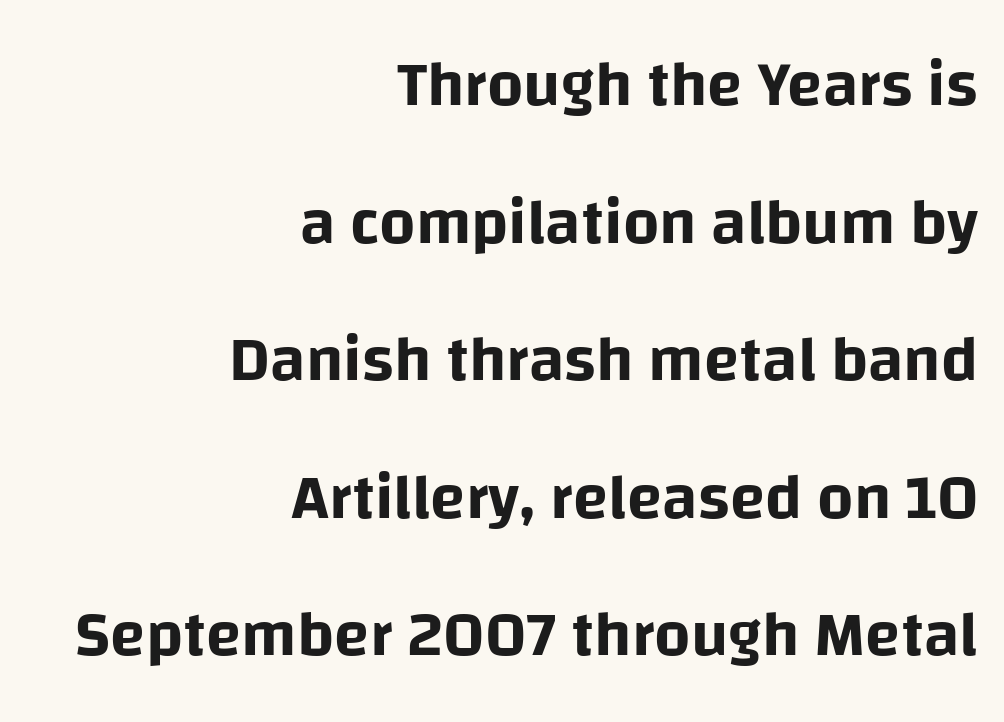
Q: Is the text italic (slanted)? A: No, it is upright.
Q: Is the typeface a serif or a sans-serif typeface? A: Sans-serif.
Q: Is the text underlined? A: No.
Q: How is the paragraph aligned? A: Right-aligned.
Q: Is the spacing between letters normal or unusually wide? A: Normal.
Q: Is the spacing between lines tight, normal or loose? A: Loose.
Q: Width (condensed, normal, or wide)? A: Normal.
Q: Stroke contrast? A: Low.
Q: x-height? A: Large.
Q: Monospaced? A: No.
